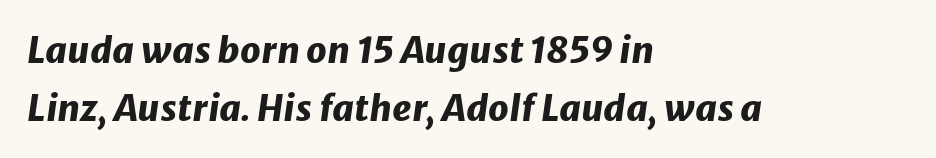
The image shows 36 px heavy type, italic (leaning right); set left-aligned, normal line spacing (1.61x), normal letter spacing, not underlined; low stroke contrast and a medium x-height.
